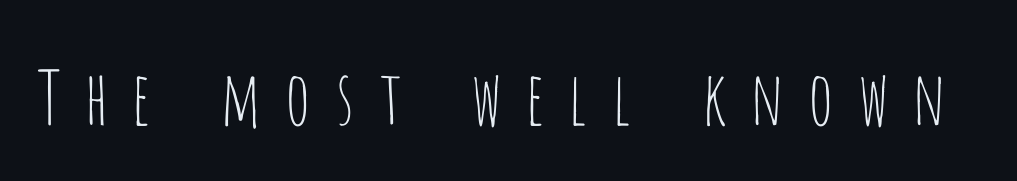
The image shows 74 px thin, condensed sans-serif type, upright; set unusually wide letter spacing (+0.28 em), not underlined; low stroke contrast and a large x-height.
